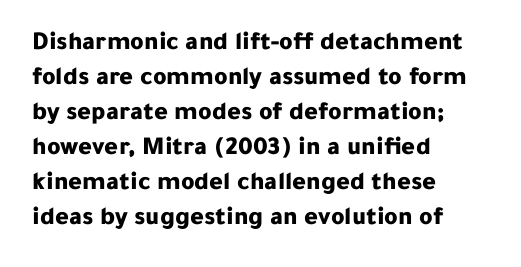
Q: Is the text bold? A: Yes.
Q: Is the text italic (slanted)? A: No, it is upright.
Q: Is the text underlined? A: No.
Q: How is the paragraph aligned? A: Left-aligned.
Q: Is the spacing between letters normal or unusually wide? A: Normal.
Q: Is the spacing between lines tight, normal or loose? A: Normal.
